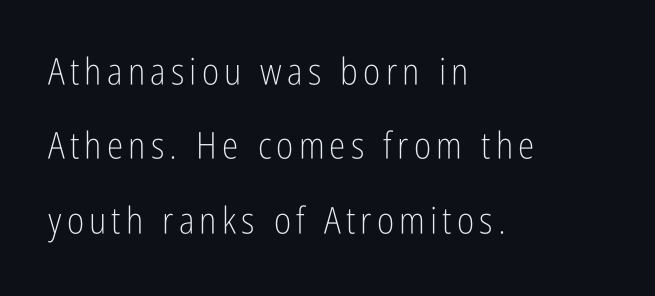
Q: Is the text bold? A: No.
Q: Is the text italic (slanted)? A: No, it is upright.
Q: Is the typeface a serif or a sans-serif typeface? A: Sans-serif.
Q: Is the text underlined? A: No.
Q: How is the paragraph aligned? A: Left-aligned.
Q: Is the spacing between lines tight, normal or loose? A: Loose.
Q: Width (condensed, normal, or wide)? A: Condensed.
Q: Stroke contrast? A: Low.
Q: x-height? A: Medium.
Q: Monospaced? A: No.
